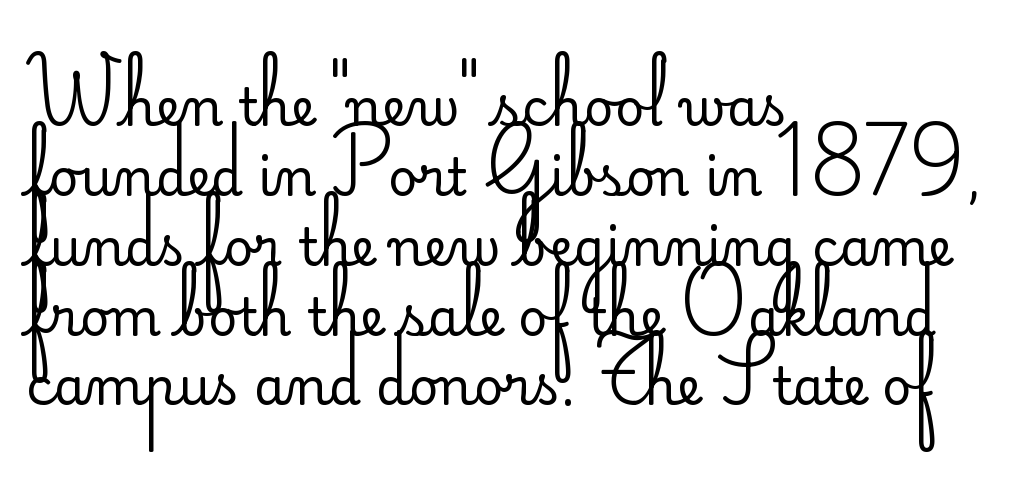
Q: Is the text bold? A: No.
Q: Is the text italic (slanted)? A: No, it is upright.
Q: Is the typeface a serif or a sans-serif typeface? A: Sans-serif.
Q: Is the text underlined? A: No.
Q: How is the paragraph aligned? A: Left-aligned.
Q: Is the spacing between letters normal or unusually wide? A: Normal.
Q: Is the spacing between lines tight, normal or loose? A: Normal.
Q: Width (condensed, normal, or wide)? A: Normal.
Q: Stroke contrast? A: Low.
Q: x-height? A: Small.
Q: Monospaced? A: No.
